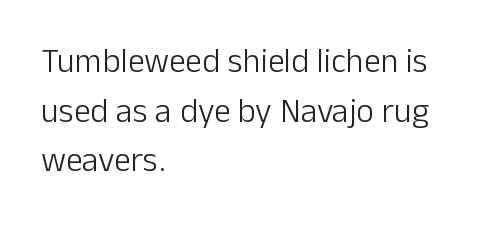
Q: Is the text bold? A: No.
Q: Is the text italic (slanted)? A: No, it is upright.
Q: Is the typeface a serif or a sans-serif typeface? A: Sans-serif.
Q: Is the text underlined? A: No.
Q: How is the paragraph aligned? A: Left-aligned.
Q: Is the spacing between letters normal or unusually wide? A: Normal.
Q: Is the spacing between lines tight, normal or loose? A: Normal.
Q: Width (condensed, normal, or wide)? A: Normal.
Q: Stroke contrast? A: Low.
Q: x-height? A: Medium.
Q: Monospaced? A: No.
